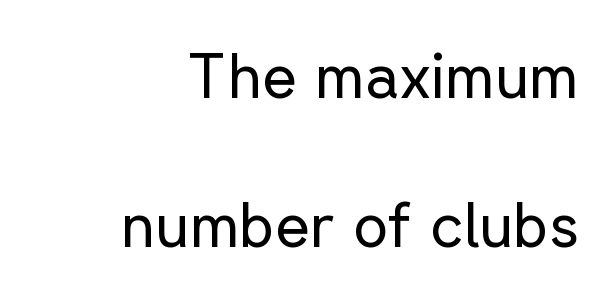
{"serif": "no", "italic": "no", "bold": "no", "weight": "regular", "width": "normal", "stroke_contrast": "low", "x_height": "medium", "monospaced": "no", "underline": "no", "align": "right", "line_spacing": "loose", "line_spacing_ratio": 2.44, "letter_spacing": "normal", "letter_spacing_em": 0.0, "glyph_px": 61}
